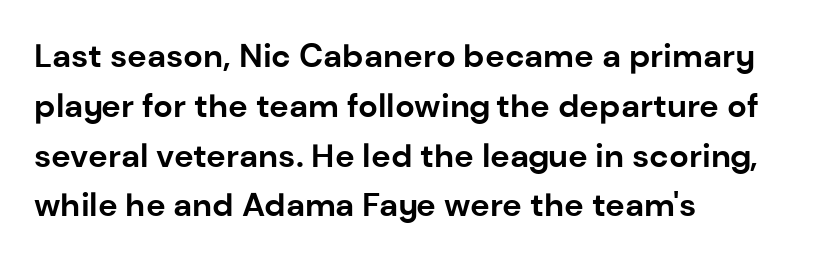
This sample uses an upright cut, with every glyph sitting square on the baseline. Grotesque or geometric, the face here clearly has no serifs. This rendering features lettering with no underline. A full-strength bold gives these letters their thick strokes. Think of a printed novel: that variable character pitch is what you see here. The text block is weighted toward the left margin, trailing off unevenly rightward.
